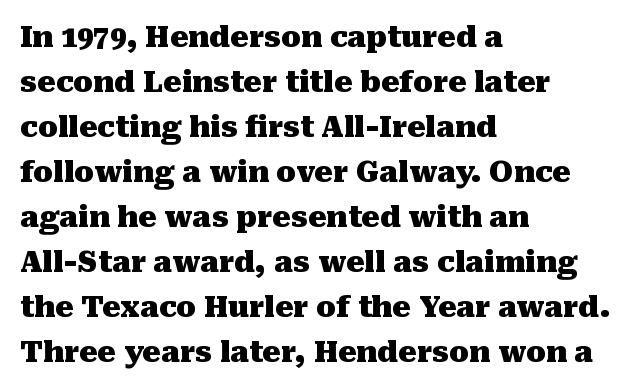
Q: Is the text bold? A: Yes.
Q: Is the text italic (slanted)? A: No, it is upright.
Q: Is the typeface a serif or a sans-serif typeface? A: Serif.
Q: Is the text underlined? A: No.
Q: How is the paragraph aligned? A: Left-aligned.
Q: Is the spacing between letters normal or unusually wide? A: Normal.
Q: Is the spacing between lines tight, normal or loose? A: Normal.
Q: Width (condensed, normal, or wide)? A: Normal.
Q: Stroke contrast? A: Medium.
Q: x-height? A: Medium.
Q: Monospaced? A: No.
